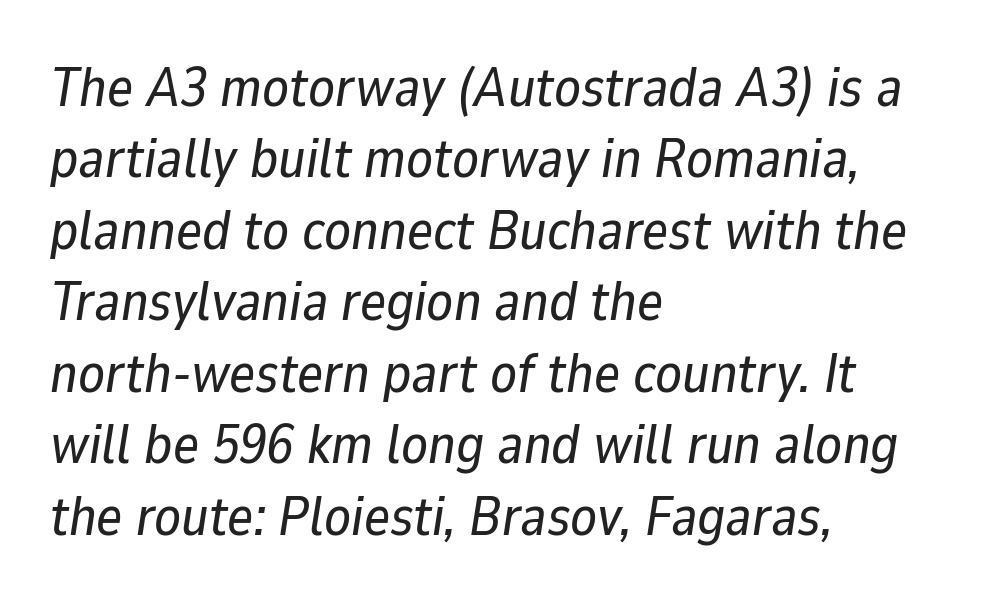
The image shows 55 px text type, italic (leaning right); set left-aligned, normal line spacing (1.3x), normal letter spacing, not underlined; low stroke contrast and a medium x-height.
